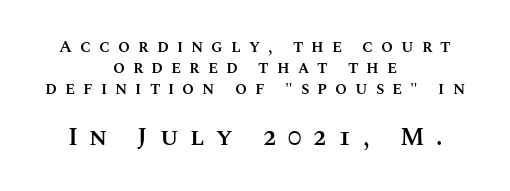
These words are printed semibold, heavier than regular yet not bold. Notice how the passage keeps no hard edge, just a central spine. Lines of text with bare space underneath. Rows of type keep a routine distance in the vertical direction. What stands out about the letter spacing? Its width — letters are far apart.
